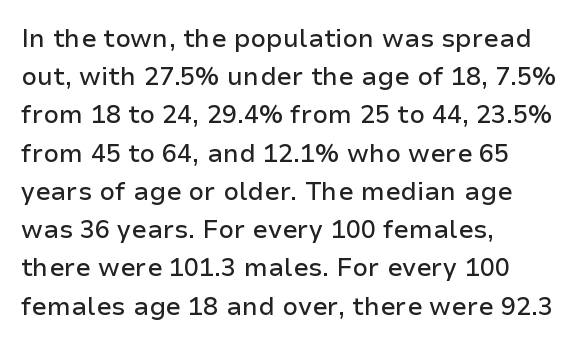
{"italic": "no", "underline": "no", "align": "left", "line_spacing": "normal", "line_spacing_ratio": 1.53, "letter_spacing": "normal", "letter_spacing_em": 0.0, "glyph_px": 25}
